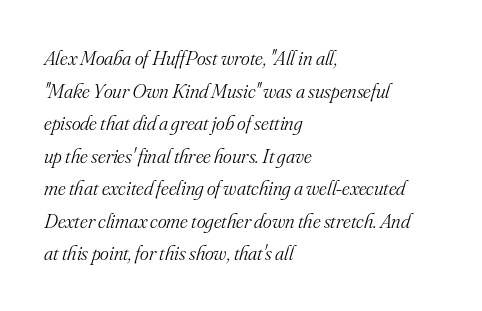
The image shows 21 px text type, italic (leaning right); set left-aligned, normal line spacing (1.55x), normal letter spacing, not underlined.
